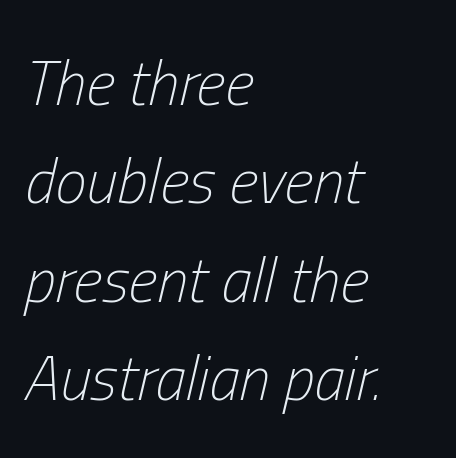
{"italic": "yes", "lean": "right", "slant_degrees": 13, "bold": "no", "weight": "light", "width": "condensed", "stroke_contrast": "low", "x_height": "medium", "monospaced": "no", "underline": "no", "align": "left", "line_spacing": "normal", "line_spacing_ratio": 1.56, "letter_spacing": "normal", "letter_spacing_em": 0.0, "glyph_px": 63}
